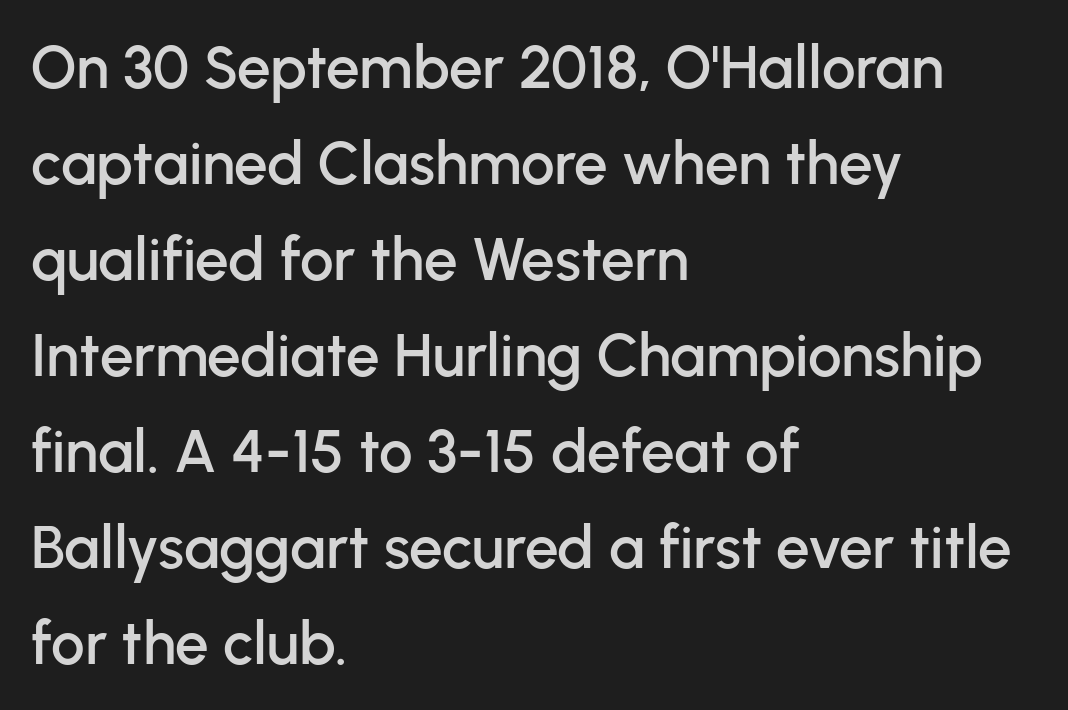
The image shows 60 px sans-serif type, upright; set left-aligned, normal line spacing (1.6x), normal letter spacing, not underlined; low stroke contrast and a medium x-height.
